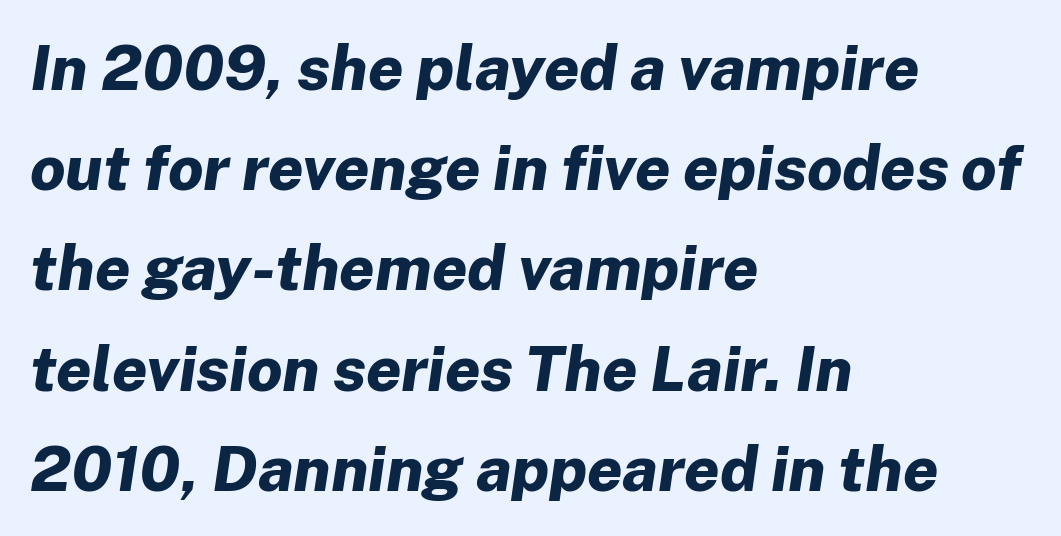
The letters advance in unequal steps, a hallmark of proportional type. The space beneath each line is pristine and unruled. Honestly, the row spacing looks completely unremarkable. It's the slanting kind of type. Words appear dense and cohesive because spacing is normal.
